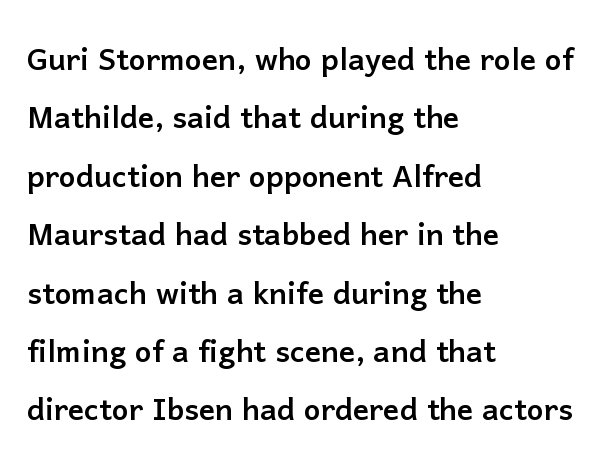
The image shows 40 px sans-serif type, upright; set left-aligned, normal line spacing (1.46x), normal letter spacing, not underlined; low stroke contrast and a medium x-height.
